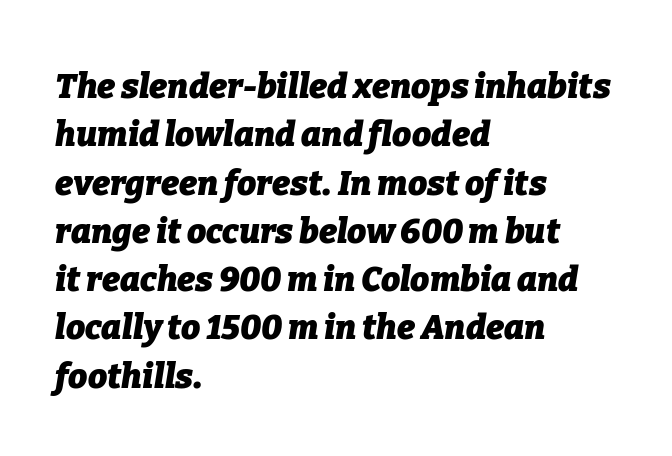
The image shows 34 px heavy type, italic (leaning right); set left-aligned, normal line spacing (1.42x), normal letter spacing, not underlined; low stroke contrast and a medium x-height.
